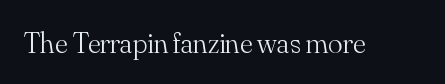
{"serif": "yes", "italic": "no", "bold": "no", "weight": "light", "width": "normal", "stroke_contrast": "medium", "x_height": "small", "monospaced": "no", "underline": "no", "letter_spacing": "normal", "letter_spacing_em": 0.0, "glyph_px": 30}
